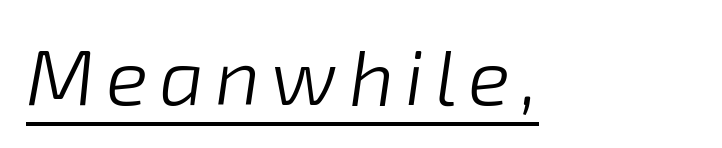
The image shows 79 px light type, italic (leaning right); set underlined; low stroke contrast and a medium x-height.
